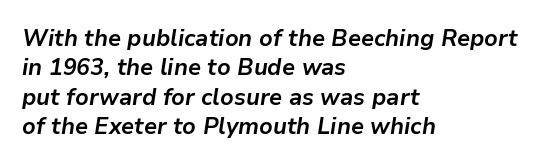
The image shows 23 px bold type, italic (leaning right); set left-aligned, normal line spacing (1.28x), normal letter spacing, not underlined.
